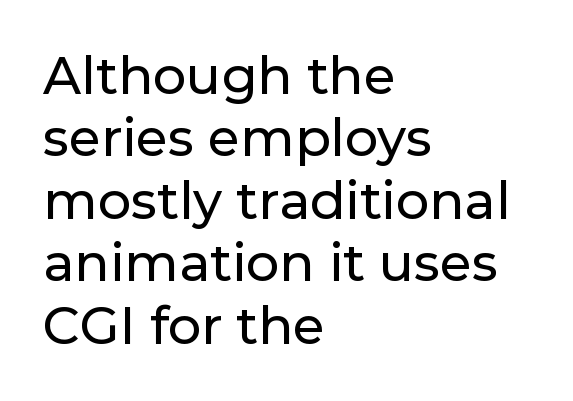
{"serif": "no", "italic": "no", "width": "normal", "stroke_contrast": "low", "x_height": "medium", "monospaced": "no", "underline": "no", "align": "left", "line_spacing_ratio": 1.2, "letter_spacing": "normal", "letter_spacing_em": 0.0, "glyph_px": 52}
